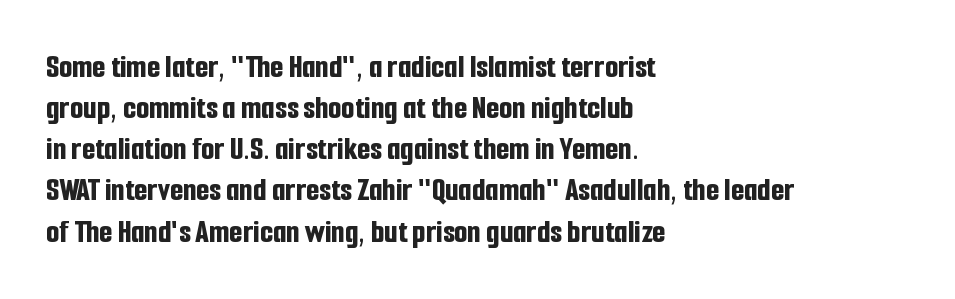
Nope, no serifs anywhere on these letters. Is this a fixed-width face? No — the glyphs have proportional, varying widths. The rendering uses a bold face; every stroke is thick and dark. Upright lettering throughout. Notice how the passage keeps a crisp vertical edge on the left only. This sample uses plain, unmodified letter spacing.
